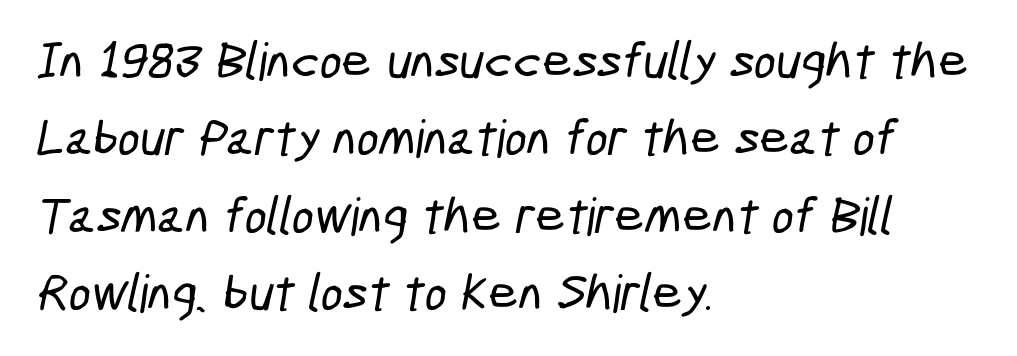
Looks like regular typesetting: each glyph gets only the width it needs. A bare baseline throughout the passage. Look at the bottom of the vertical strokes: they stop flat, with no serifs. Each new line begins a customary step beneath the previous one.
